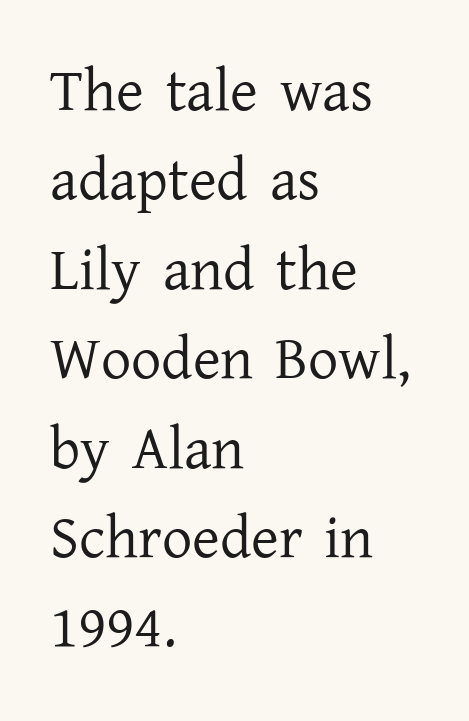
The image shows 60 px regular-weight serif type, upright; set left-aligned, normal line spacing (1.49x), normal letter spacing, not underlined; low stroke contrast and a medium x-height.
